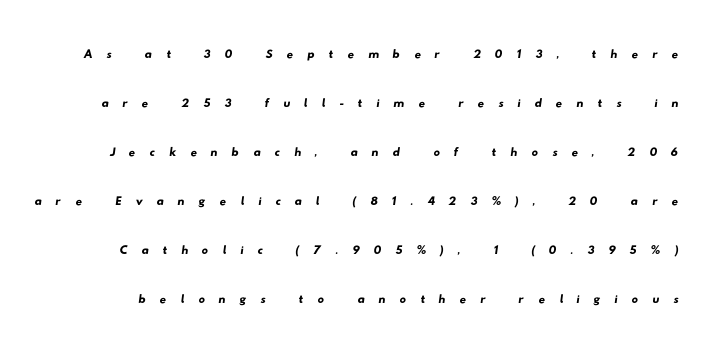
The image shows 32 px wide sans-serif type; set normal line spacing (1.53x), unusually wide letter spacing (+0.43 em), not underlined; low stroke contrast and a small x-height.
